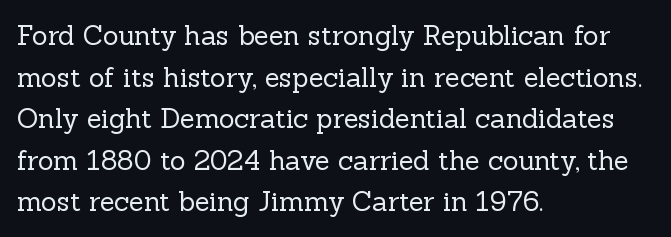
{"italic": "no", "bold": "no", "underline": "no", "align": "left", "line_spacing": "normal", "line_spacing_ratio": 1.54, "letter_spacing": "normal", "letter_spacing_em": 0.0, "glyph_px": 27}
